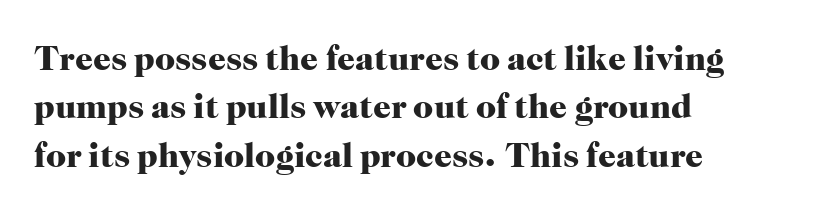
{"serif": "yes", "italic": "no", "bold": "yes", "weight": "heavy", "width": "normal", "stroke_contrast": "high", "x_height": "medium", "monospaced": "no", "underline": "no", "align": "left", "line_spacing": "normal", "line_spacing_ratio": 1.38, "letter_spacing": "normal", "letter_spacing_em": 0.0, "glyph_px": 35}
